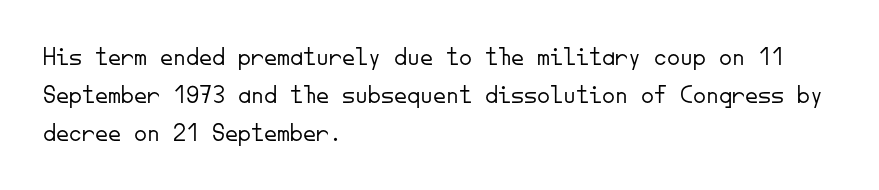
{"italic": "no", "bold": "no", "underline": "no", "align": "left", "line_spacing": "normal", "line_spacing_ratio": 1.47, "letter_spacing": "normal", "letter_spacing_em": 0.0, "glyph_px": 26}
